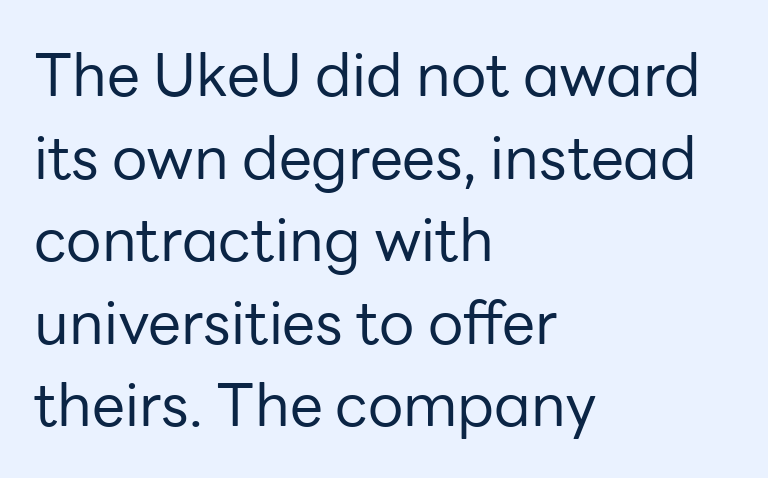
No extra ink here — the face is not bold. The gaps between neighbouring characters are ordinary and unremarkable. The passage shown is typeset with a sans-serif family. Regarding leading, the lines here are spaced in the standard way. These lines are rendered in a variable-pitch font.
